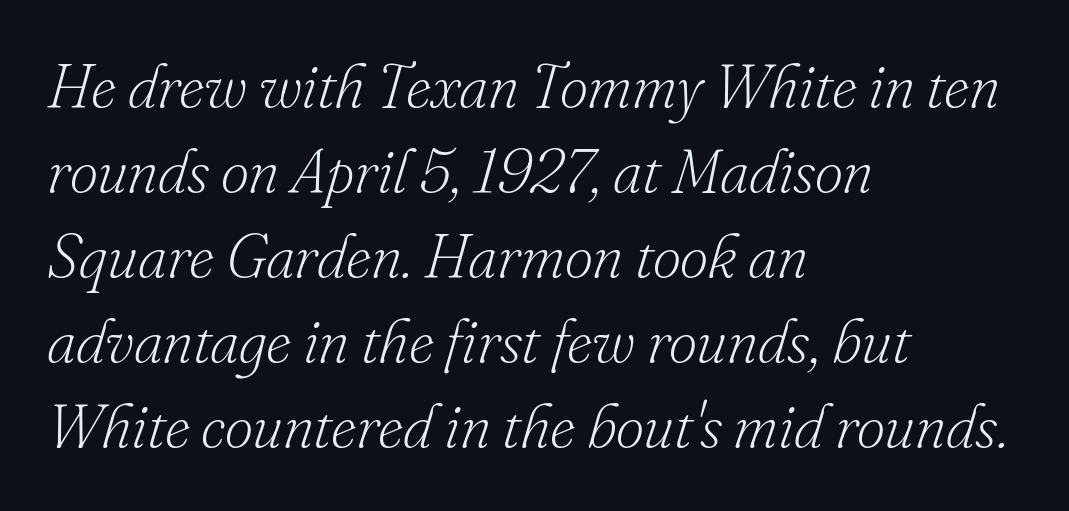
{"serif": "yes", "italic": "yes", "lean": "right", "slant_degrees": 16, "bold": "no", "weight": "light", "width": "normal", "stroke_contrast": "low", "x_height": "small", "monospaced": "no", "underline": "no", "align": "left", "line_spacing": "normal", "line_spacing_ratio": 1.37, "letter_spacing": "normal", "letter_spacing_em": 0.0, "glyph_px": 62}
